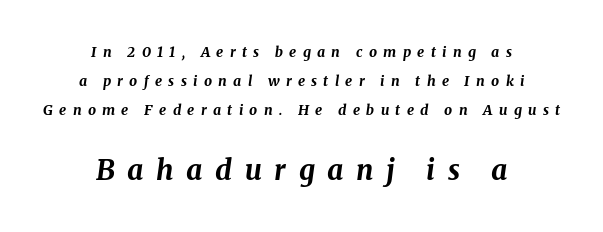
Q: Is the text bold? A: Yes.
Q: Is the text italic (slanted)? A: Yes, it leans right by about 8 degrees.
Q: Is the text underlined? A: No.
Q: How is the paragraph aligned? A: Centered.
Q: Is the spacing between letters normal or unusually wide? A: Unusually wide.
Q: Is the spacing between lines tight, normal or loose? A: Loose.
Q: Which block of text is set in a larger size, the first (top) or the second (bottom)? A: The second (bottom) one.
Q: Width (condensed, normal, or wide)? A: Normal.
Q: Stroke contrast? A: Medium.
Q: x-height? A: Medium.
Q: Monospaced? A: No.
